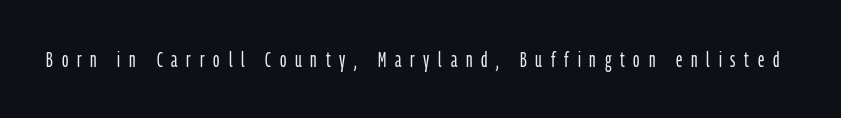
Counters stay open thanks to moderate or lighter strokes. No italicization has been applied; the sample stays upright. Letters rest on an invisible, unmarked baseline. Caption: expanded tracking, letters set apart.
